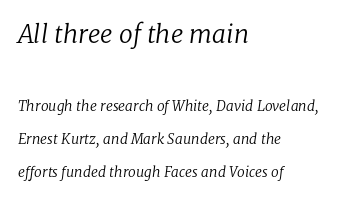
{"italic": "yes", "lean": "right", "slant_degrees": 8, "bold": "no", "underline": "no", "align": "left", "line_spacing": "loose", "line_spacing_ratio": 2.35, "letter_spacing": "normal", "letter_spacing_em": 0.0, "larger_block": "first", "size_ratio": 1.79, "glyph_px": 25}
